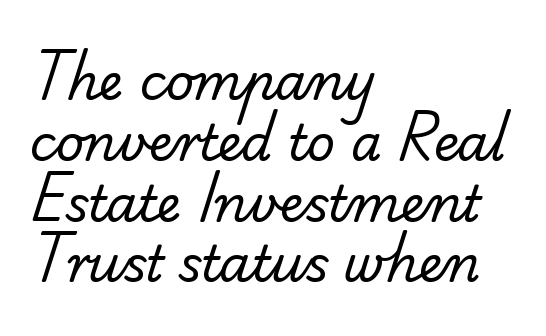
Q: Is the text bold? A: No.
Q: Is the typeface a serif or a sans-serif typeface? A: Sans-serif.
Q: Is the text underlined? A: No.
Q: How is the paragraph aligned? A: Left-aligned.
Q: Is the spacing between letters normal or unusually wide? A: Normal.
Q: Width (condensed, normal, or wide)? A: Normal.
Q: Stroke contrast? A: Low.
Q: x-height? A: Small.
Q: Monospaced? A: No.
